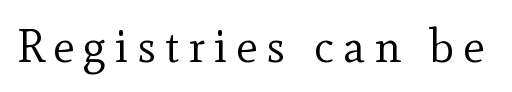
No extra ink here — the face is not bold. The text was rendered using a seriffed face with decorative stroke endings. Here the designer chose a conventional face with non-uniform glyph widths. Quick note: underline off. The specimen reads as upright at a glance.
